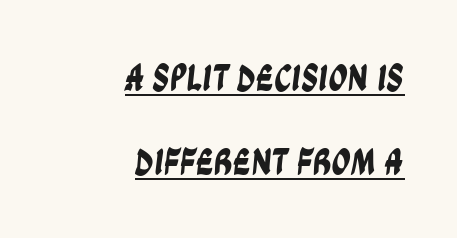
This sample uses plain, unmodified letter spacing. The space between consecutive lines is lavish. Decoration check: the copy is underlined. The passage is arranged like a letterhead date or caption credit — flush right. Regarding serifs, this sample does without them. The rendering uses natural spacing where letterforms have individual widths.
